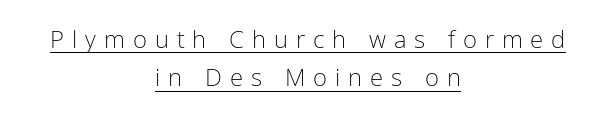
{"italic": "no", "bold": "no", "underline": "yes", "align": "center", "line_spacing": "normal", "line_spacing_ratio": 1.59, "letter_spacing": "wide", "letter_spacing_em": 0.33, "glyph_px": 24}
